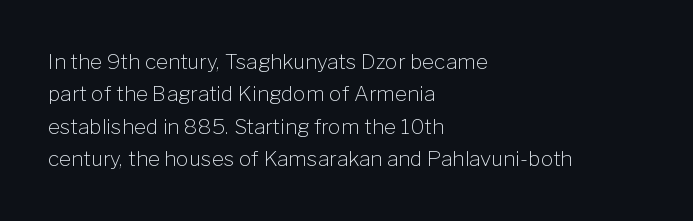
Words float on clear page, feet unadorned. Letters have the restrained weight of plain body copy at most. Horizontal alignment here is leftward, the default for most running prose. Whoever set this chose a conventional vertical rhythm. This sample uses an upright cut, with every glyph sitting square on the baseline.
